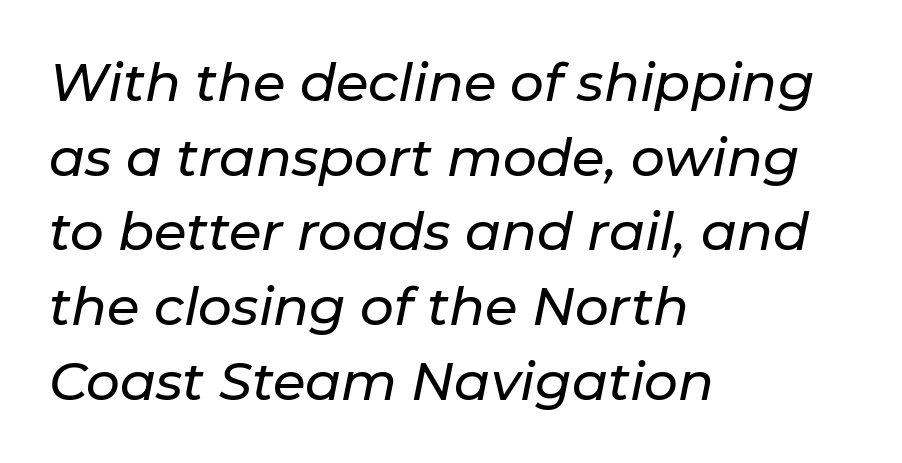
The image shows 53 px text type, italic (leaning right); set left-aligned, normal line spacing (1.41x), normal letter spacing, not underlined; low stroke contrast and a medium x-height.
